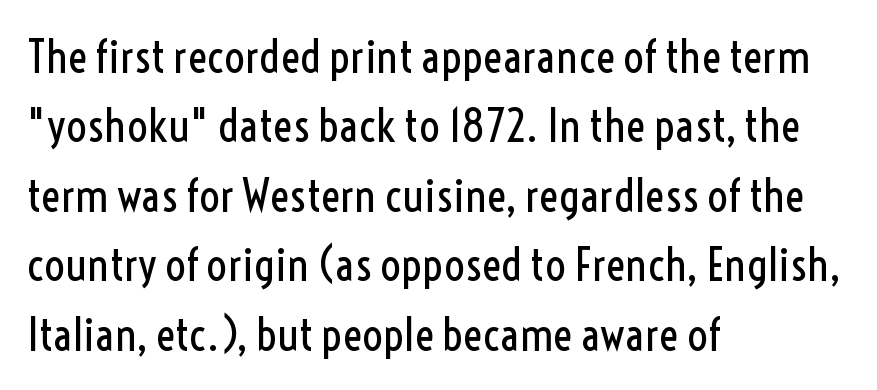
The image shows 46 px regular-weight, condensed sans-serif type, upright; set left-aligned, normal line spacing (1.51x), normal letter spacing, not underlined; a medium x-height.
